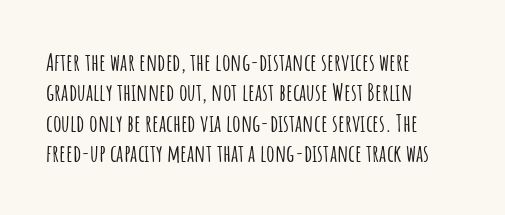
{"italic": "no", "underline": "no", "align": "left", "line_spacing": "normal", "line_spacing_ratio": 1.27, "letter_spacing": "normal", "letter_spacing_em": 0.0, "glyph_px": 24}
